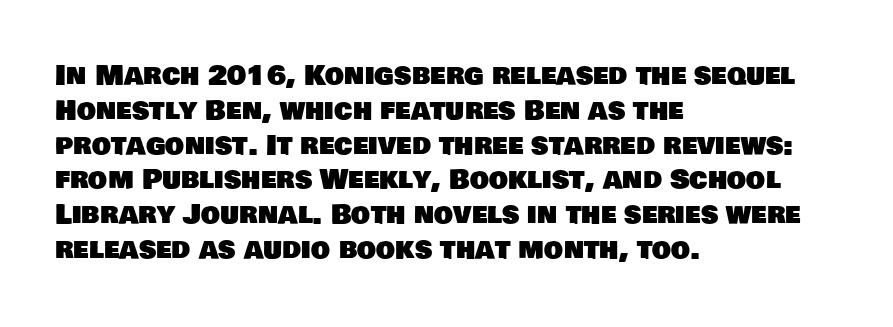
Only glyphs here, with clear space below each row. Students, note that the glyphs here touch the page at normal intervals. Regular leading. The ragged edge is on the right, which tells us the setting is flush left.
